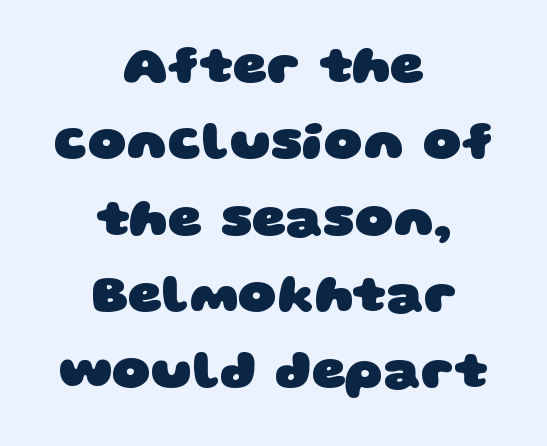
The image shows 53 px heavy, wide sans-serif type; set centered, normal line spacing (1.44x), normal letter spacing, not underlined; low stroke contrast and a large x-height.
